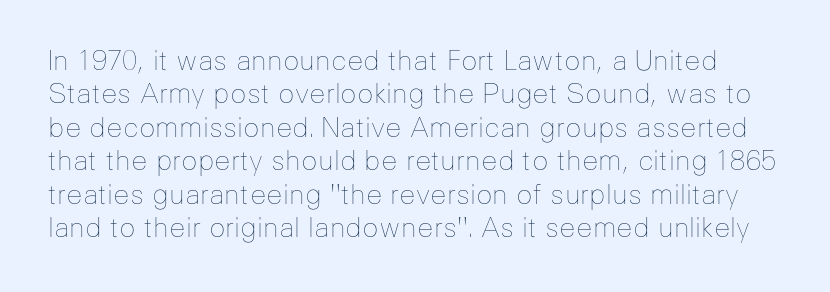
The image shows 27 px text type, upright; set line spacing 1.24x, normal letter spacing, not underlined.
